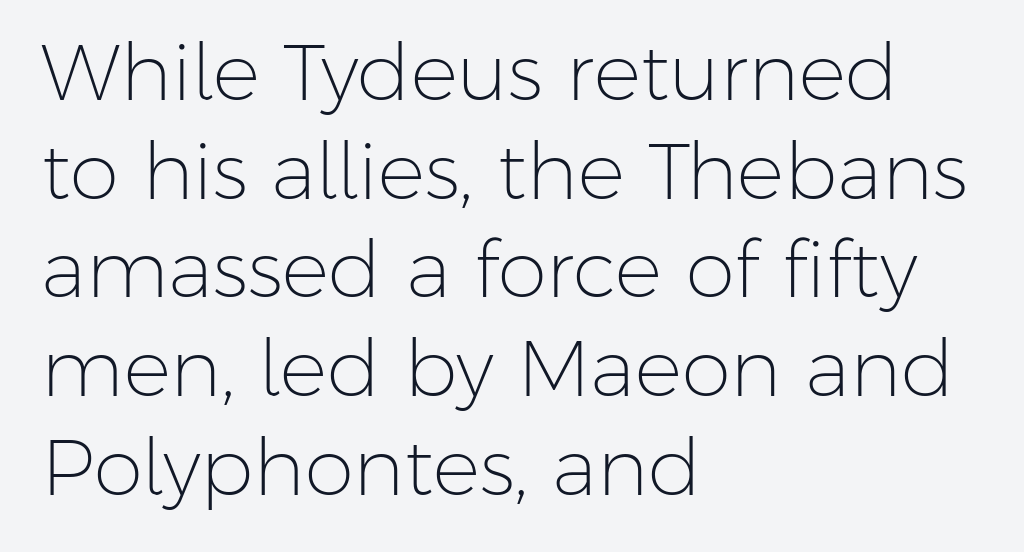
The image shows 79 px light sans-serif type, upright; set left-aligned, normal line spacing (1.25x), normal letter spacing, not underlined; low stroke contrast and a medium x-height.
